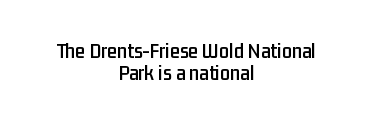
This rendering leaves character spacing at its baseline value. The lettering stays uniformly vertical, giving the passage a roman look. Notice how the passage keeps no hard edge, just a central spine. Each new line begins almost immediately beneath the previous one. Each row of text sits above clean, open space.
